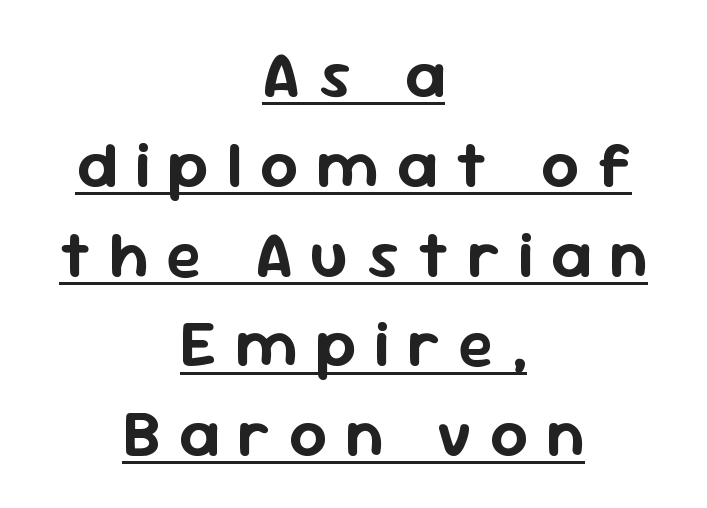
You can tell from the bare stems that sans-serif type was used. Every character sits straight up, as roman type does. Underlining? Definitely there. A typesetter would call this leading conventional body-copy spacing. Spacing between characters has been opened up far beyond the box default.
